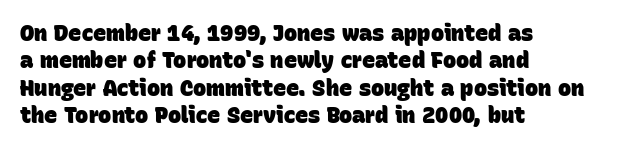
The image shows 22 px bold type; set left-aligned, normal line spacing (1.25x), normal letter spacing, not underlined.
